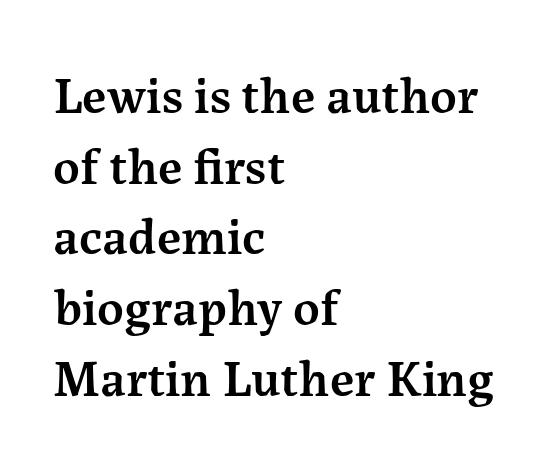
Q: Is the text bold? A: Semi-bold.
Q: Is the text italic (slanted)? A: No, it is upright.
Q: Is the typeface a serif or a sans-serif typeface? A: Serif.
Q: Is the text underlined? A: No.
Q: How is the paragraph aligned? A: Left-aligned.
Q: Is the spacing between letters normal or unusually wide? A: Normal.
Q: Is the spacing between lines tight, normal or loose? A: Normal.
Q: Width (condensed, normal, or wide)? A: Normal.
Q: Stroke contrast? A: Medium.
Q: x-height? A: Medium.
Q: Monospaced? A: No.
